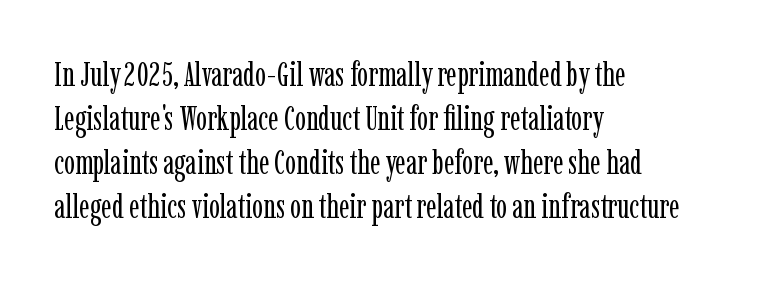
Q: Is the text bold? A: No.
Q: Is the text italic (slanted)? A: No, it is upright.
Q: Is the typeface a serif or a sans-serif typeface? A: Serif.
Q: Is the text underlined? A: No.
Q: How is the paragraph aligned? A: Left-aligned.
Q: Is the spacing between letters normal or unusually wide? A: Normal.
Q: Is the spacing between lines tight, normal or loose? A: Normal.
Q: Width (condensed, normal, or wide)? A: Condensed.
Q: Stroke contrast? A: Low.
Q: x-height? A: Medium.
Q: Monospaced? A: No.
